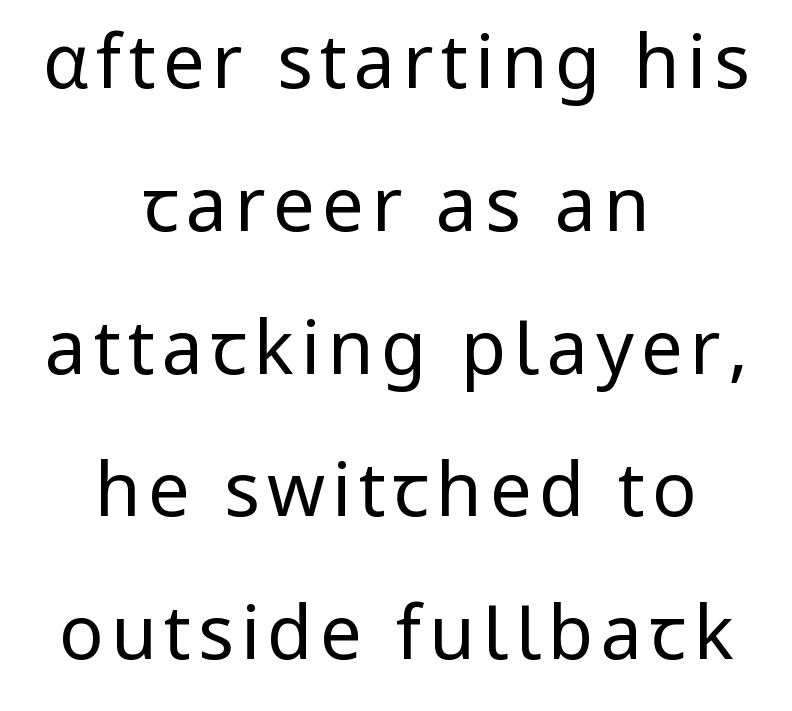
Ordinary non-slanted type is in use. Nothing sits at the stroke ends, so this counts as sans-serif. These glyphs show unthickened strokes, regular width or finer. Check under the words: just untouched page.
